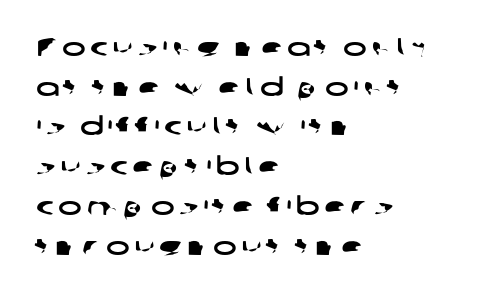
The image shows 25 px text type; set left-aligned, normal line spacing (1.59x), not underlined.
